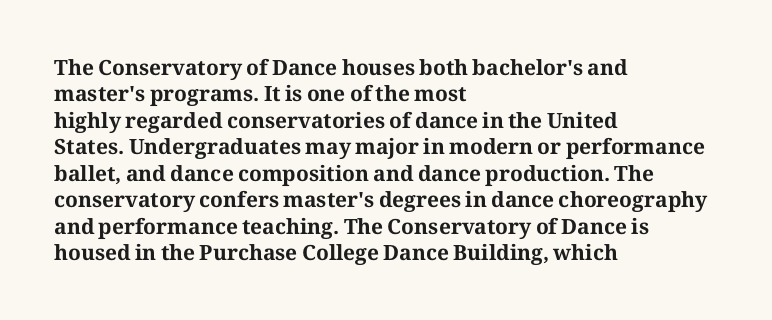
The image shows 21 px bold type, upright; set left-aligned, normal line spacing (1.26x), normal letter spacing, not underlined.
